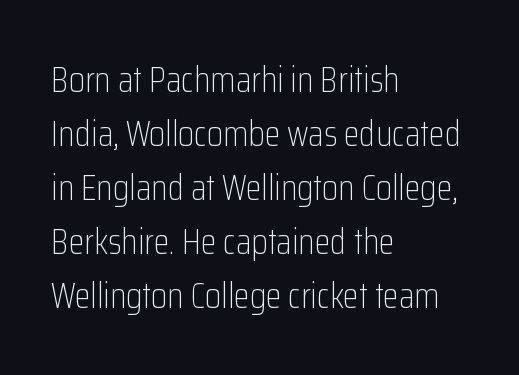
Reading down the block, your eye returns to a fixed left position each line. The zone under the glyphs is completely vacant. The letterforms sit shoulder to shoulder at normal distance. Does the type have serifs? No, each stem ends abruptly. Summary of weight: not heavy and not bold.
